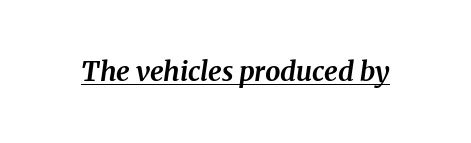
Q: Is the text bold? A: Yes.
Q: Is the text italic (slanted)? A: Yes, it leans right by about 8 degrees.
Q: Is the text underlined? A: Yes.
Q: Is the spacing between letters normal or unusually wide? A: Normal.
